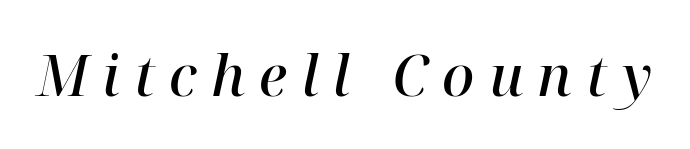
Q: Is the text bold? A: Semi-bold.
Q: Is the text italic (slanted)? A: Yes, it leans right by about 12 degrees.
Q: Is the typeface a serif or a sans-serif typeface? A: Serif.
Q: Is the text underlined? A: No.
Q: Is the spacing between letters normal or unusually wide? A: Unusually wide.
Q: Width (condensed, normal, or wide)? A: Normal.
Q: Stroke contrast? A: High.
Q: x-height? A: Medium.
Q: Monospaced? A: No.
